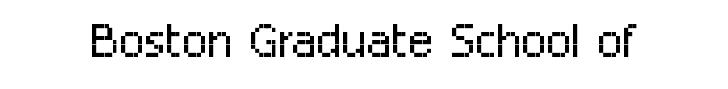
The typography opts for an upright posture over an oblique one. Nothing unusual about the tracking: characters are spaced as the font intends. No extra ink here — the face is not bold. Here the designer chose a conventional face with non-uniform glyph widths. The passage shown is not underscored anywhere.
